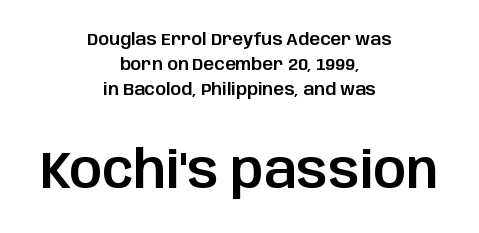
Q: Is the text italic (slanted)? A: No, it is upright.
Q: Is the typeface a serif or a sans-serif typeface? A: Sans-serif.
Q: Is the text underlined? A: No.
Q: How is the paragraph aligned? A: Centered.
Q: Is the spacing between letters normal or unusually wide? A: Normal.
Q: Is the spacing between lines tight, normal or loose? A: Normal.
Q: Which block of text is set in a larger size, the first (top) or the second (bottom)? A: The second (bottom) one.
Q: Width (condensed, normal, or wide)? A: Normal.
Q: Stroke contrast? A: Low.
Q: x-height? A: Large.
Q: Monospaced? A: No.
